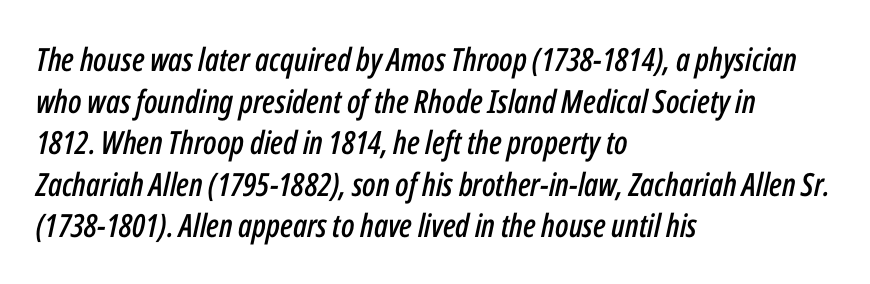
Q: Is the text italic (slanted)? A: Yes, it leans right by about 12 degrees.
Q: Is the text underlined? A: No.
Q: How is the paragraph aligned? A: Left-aligned.
Q: Is the spacing between letters normal or unusually wide? A: Normal.
Q: Is the spacing between lines tight, normal or loose? A: Normal.
Q: Width (condensed, normal, or wide)? A: Condensed.
Q: Stroke contrast? A: Low.
Q: x-height? A: Medium.
Q: Monospaced? A: No.
